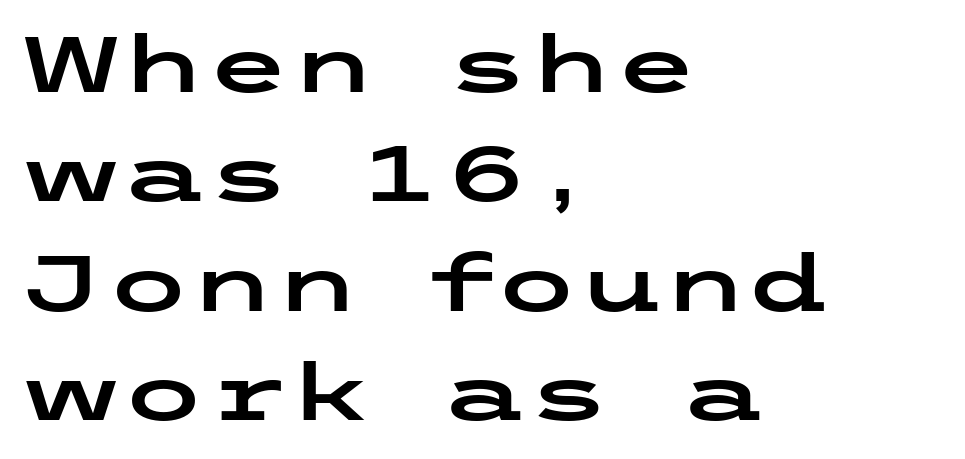
The image shows 77 px wide sans-serif type, upright; set left-aligned, normal line spacing (1.42x), normal letter spacing, not underlined; low stroke contrast and a medium x-height.
